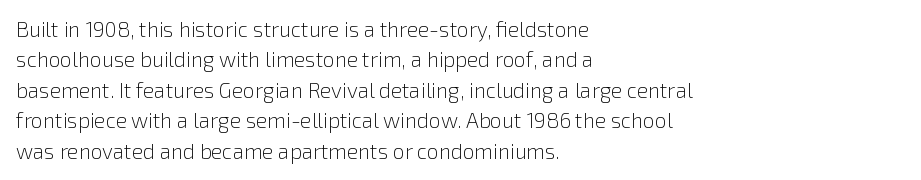
Letter spacing: default. Ink coverage per letter is moderate at most. The rag falls on the right side of this text block. Descenders are the only things crossing below the line. This block has exactly the height ordinary leading produces. This is the regular roman posture of the typeface.
